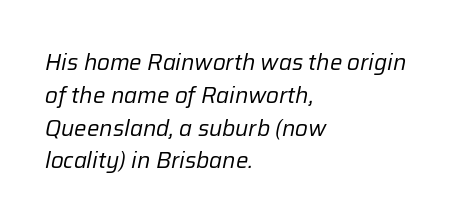
Q: Is the text bold? A: No.
Q: Is the text italic (slanted)? A: Yes, it leans right by about 12 degrees.
Q: Is the text underlined? A: No.
Q: How is the paragraph aligned? A: Left-aligned.
Q: Is the spacing between letters normal or unusually wide? A: Normal.
Q: Is the spacing between lines tight, normal or loose? A: Normal.
